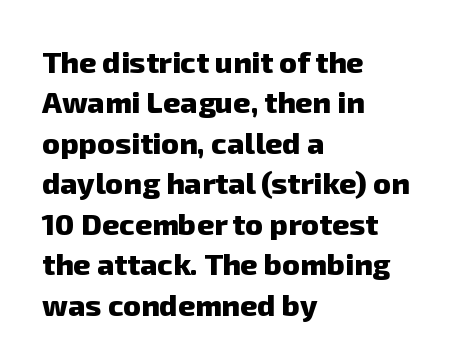
The image shows 30 px heavy sans-serif type; set left-aligned, normal line spacing (1.35x), normal letter spacing, not underlined; low stroke contrast and a medium x-height.
